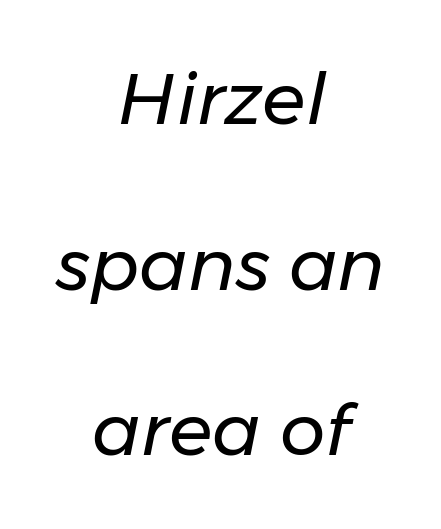
{"italic": "yes", "lean": "right", "slant_degrees": 11, "bold": "no", "weight": "regular", "width": "normal", "stroke_contrast": "low", "x_height": "medium", "monospaced": "no", "underline": "no", "align": "center", "line_spacing": "loose", "line_spacing_ratio": 2.3, "letter_spacing": "normal", "letter_spacing_em": 0.0, "glyph_px": 72}
